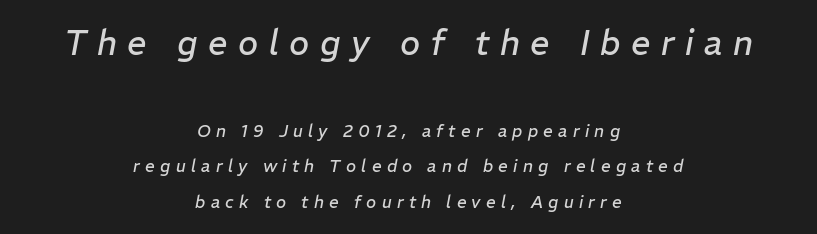
Q: Is the text bold? A: No.
Q: Is the text italic (slanted)? A: Yes, it leans right by about 11 degrees.
Q: Is the text underlined? A: No.
Q: How is the paragraph aligned? A: Centered.
Q: Is the spacing between letters normal or unusually wide? A: Unusually wide.
Q: Is the spacing between lines tight, normal or loose? A: Loose.
Q: Which block of text is set in a larger size, the first (top) or the second (bottom)? A: The first (top) one.
Q: Width (condensed, normal, or wide)? A: Normal.
Q: Stroke contrast? A: Low.
Q: x-height? A: Medium.
Q: Monospaced? A: No.
